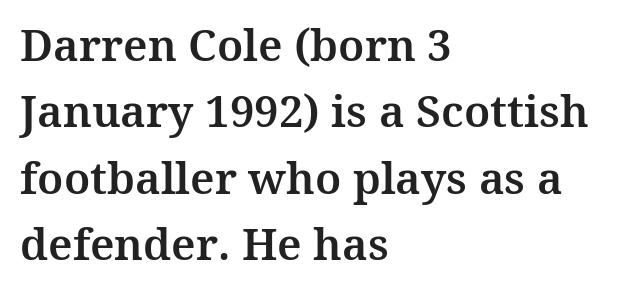
The image shows 44 px serif type, upright; set left-aligned, normal line spacing (1.51x), normal letter spacing, not underlined; medium stroke contrast and a medium x-height.
